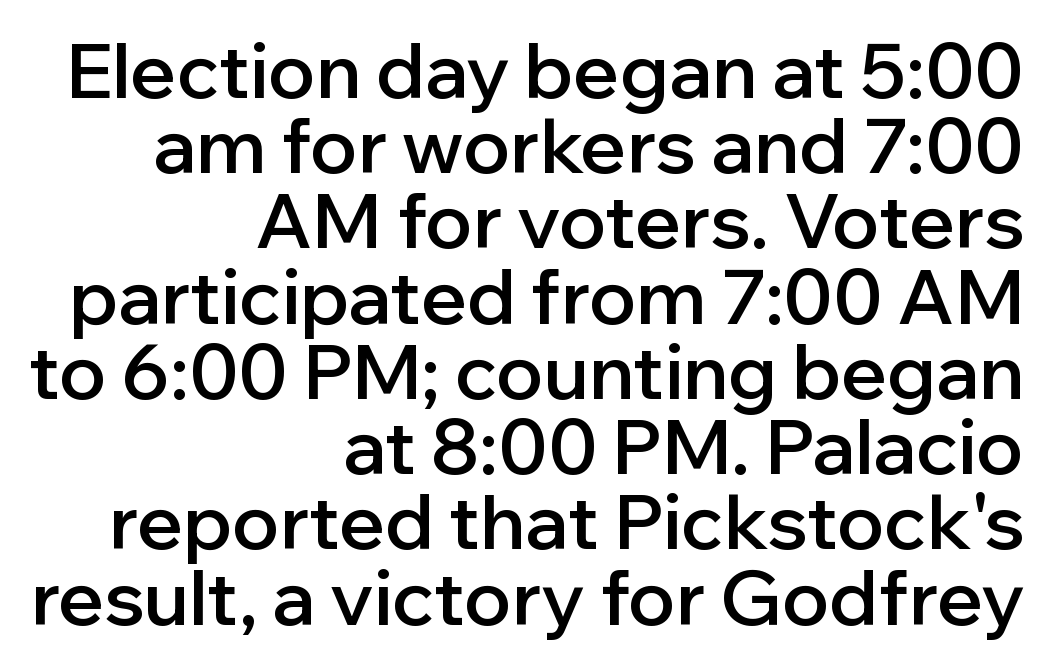
Here the glyphs are tracked normally, forming tight word shapes. The lines are packed closely together with very little leading. Line endings align vertically; line beginnings do not. The letters are semibold — heavier than regular but short of a full bold.
